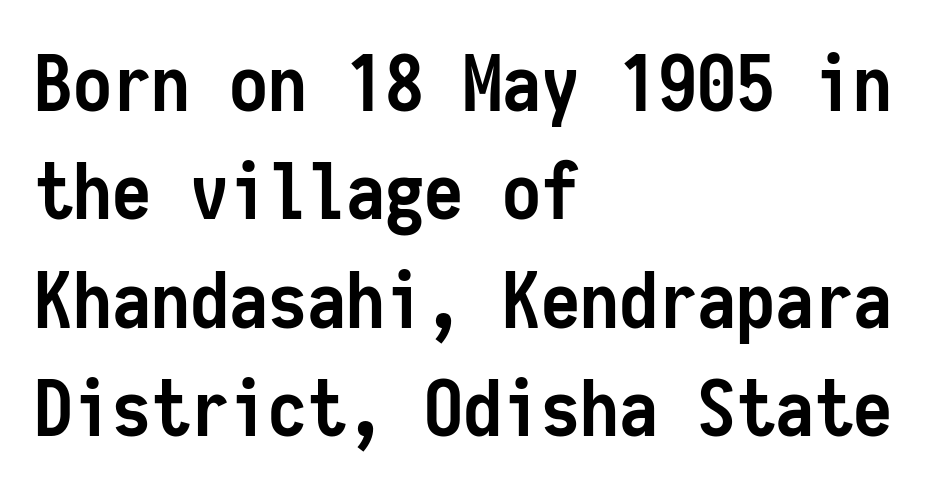
Q: Is the text bold? A: Yes.
Q: Is the text italic (slanted)? A: No, it is upright.
Q: Is the typeface a serif or a sans-serif typeface? A: Sans-serif.
Q: Is the text underlined? A: No.
Q: How is the paragraph aligned? A: Left-aligned.
Q: Is the spacing between letters normal or unusually wide? A: Normal.
Q: Is the spacing between lines tight, normal or loose? A: Normal.
Q: Width (condensed, normal, or wide)? A: Condensed.
Q: Stroke contrast? A: Low.
Q: x-height? A: Medium.
Q: Monospaced? A: Yes.
